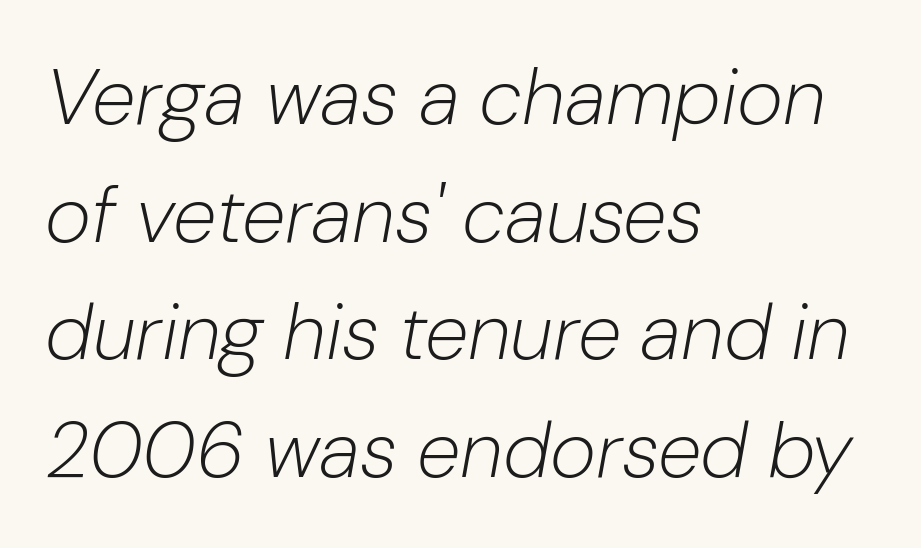
Q: Is the text bold? A: No.
Q: Is the text italic (slanted)? A: Yes, it leans right by about 10 degrees.
Q: Is the text underlined? A: No.
Q: How is the paragraph aligned? A: Left-aligned.
Q: Is the spacing between letters normal or unusually wide? A: Normal.
Q: Is the spacing between lines tight, normal or loose? A: Normal.
Q: Width (condensed, normal, or wide)? A: Normal.
Q: Stroke contrast? A: Low.
Q: x-height? A: Medium.
Q: Monospaced? A: No.
